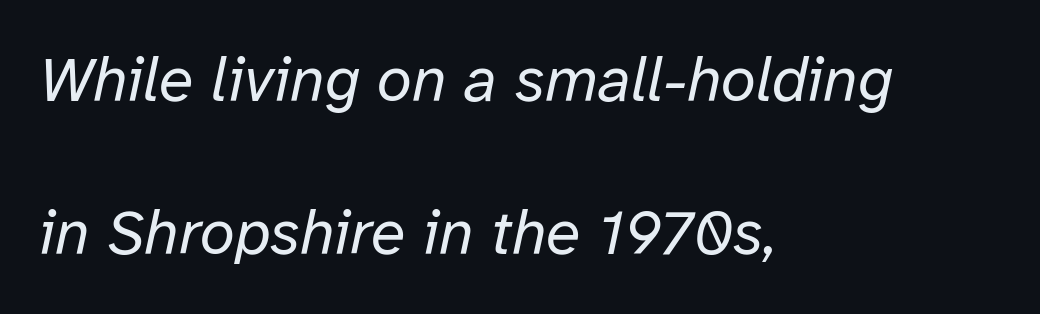
{"italic": "yes", "lean": "right", "slant_degrees": 12, "bold": "no", "weight": "regular", "width": "normal", "stroke_contrast": "low", "x_height": "medium", "monospaced": "no", "underline": "no", "align": "left", "line_spacing": "loose", "line_spacing_ratio": 2.43, "letter_spacing": "normal", "letter_spacing_em": 0.0, "glyph_px": 63}
